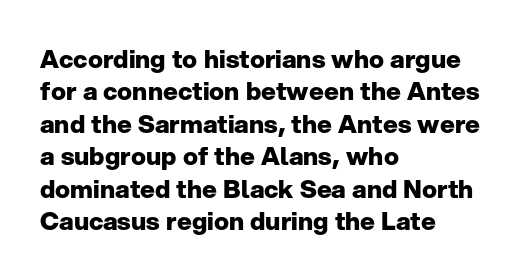
Q: Is the text bold? A: Yes.
Q: Is the text italic (slanted)? A: No, it is upright.
Q: Is the text underlined? A: No.
Q: How is the paragraph aligned? A: Left-aligned.
Q: Is the spacing between letters normal or unusually wide? A: Normal.
Q: Is the spacing between lines tight, normal or loose? A: Normal.
